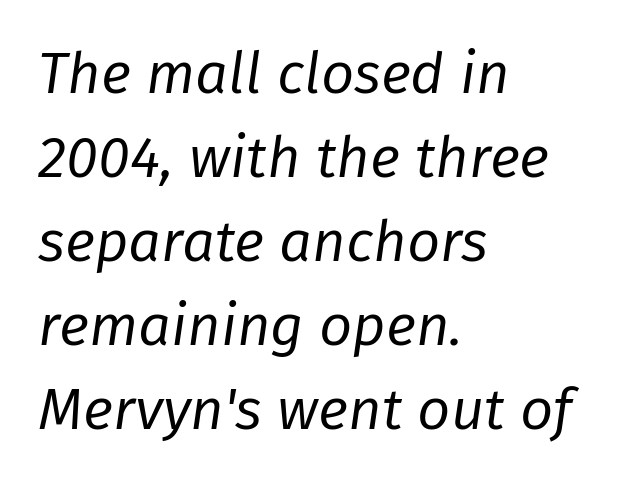
Q: Is the text bold? A: No.
Q: Is the text italic (slanted)? A: Yes, it leans right by about 8 degrees.
Q: Is the text underlined? A: No.
Q: How is the paragraph aligned? A: Left-aligned.
Q: Is the spacing between letters normal or unusually wide? A: Normal.
Q: Is the spacing between lines tight, normal or loose? A: Normal.
Q: Width (condensed, normal, or wide)? A: Normal.
Q: Stroke contrast? A: Low.
Q: x-height? A: Medium.
Q: Monospaced? A: No.
